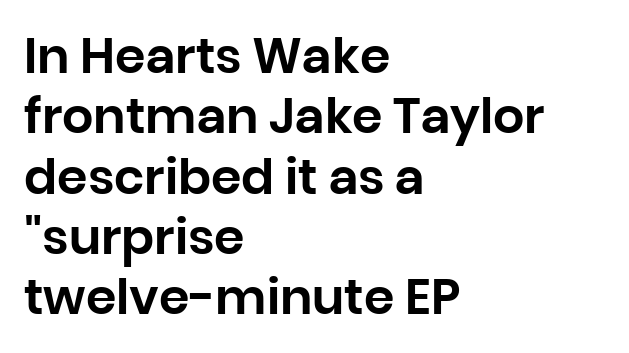
The image shows 49 px sans-serif type, upright; set left-aligned, line spacing 1.23x, normal letter spacing, not underlined; low stroke contrast and a large x-height.
